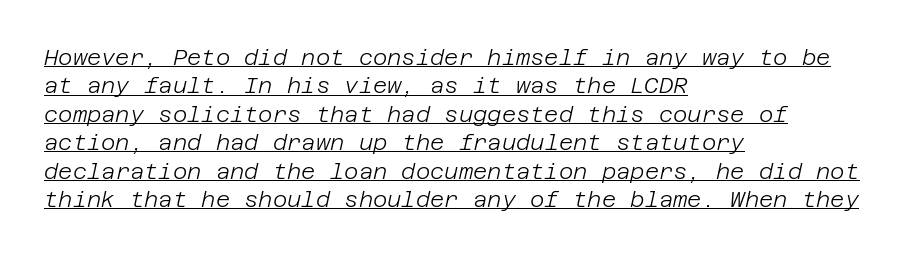
{"italic": "yes", "lean": "right", "slant_degrees": 12, "bold": "no", "underline": "yes", "align": "left", "line_spacing": "normal", "line_spacing_ratio": 1.29, "letter_spacing": "normal", "letter_spacing_em": 0.0, "glyph_px": 22}
